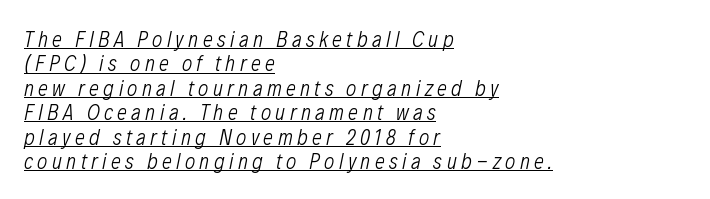
In CSS terms this would be text-align: left. Closely set lines give the paragraph a compact silhouette. These characters rest on top of a visible drawn line. The rendering applies a slant to the glyphs. The passage shown is not bold in any degree. Words appear elongated and porous because spacing is wide.
